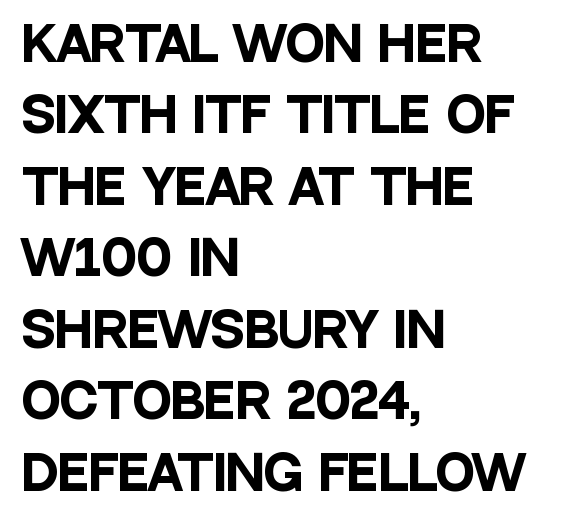
Q: Is the text bold? A: Yes.
Q: Is the text italic (slanted)? A: No, it is upright.
Q: Is the typeface a serif or a sans-serif typeface? A: Sans-serif.
Q: Is the text underlined? A: No.
Q: How is the paragraph aligned? A: Left-aligned.
Q: Is the spacing between letters normal or unusually wide? A: Normal.
Q: Is the spacing between lines tight, normal or loose? A: Normal.
Q: Width (condensed, normal, or wide)? A: Condensed.
Q: Stroke contrast? A: Low.
Q: x-height? A: Large.
Q: Monospaced? A: No.
